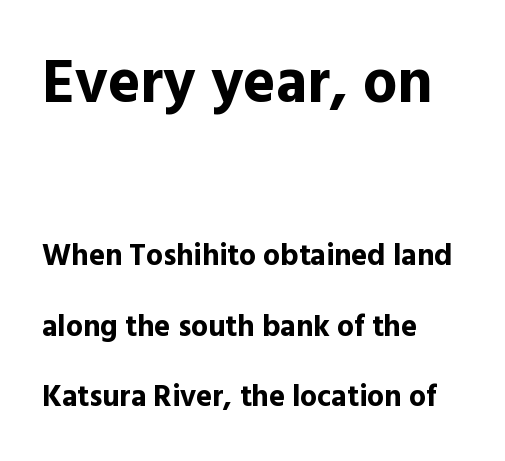
No feet cap the strokes, marking this as sans-serif type. Between one letter and the next there's only the usual sliver of space. Look at the stroke-to-counter ratio: heavy, a bold. Looks like regular typesetting: each glyph gets only the width it needs.
